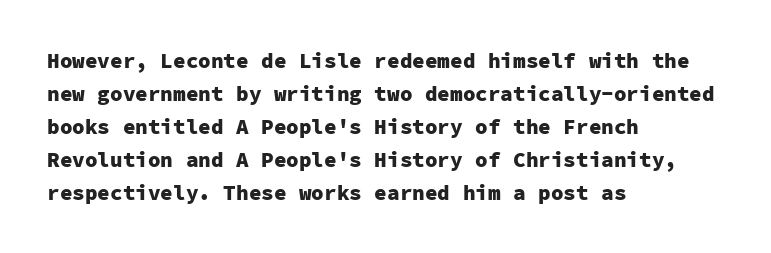
The sample has been set heavy, in full bold. Any mark beneath the type? The region is blank. The ragged edge is on the right, which tells us the setting is flush left. This sample uses plain, unmodified letter spacing. Posture: vertical. Does the leading feel generous? No, just average.
